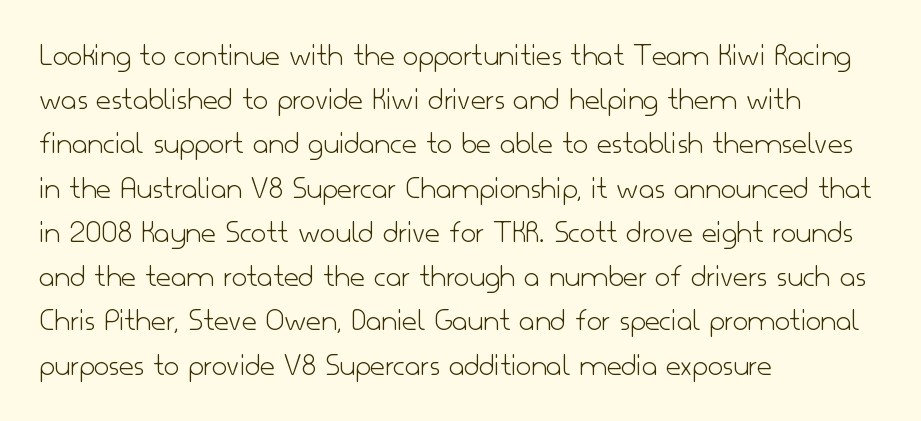
In terms of leading, this rendering sits right in the middle. Unmarked baselines from the first word to the last. Standard letterfit; no display-style spreading of the glyphs. Character widths vary here, with narrow letters taking less room than wide ones. In terms of posture, this sample is upright. If you drew a ruler down the left edge, every line would touch it.
